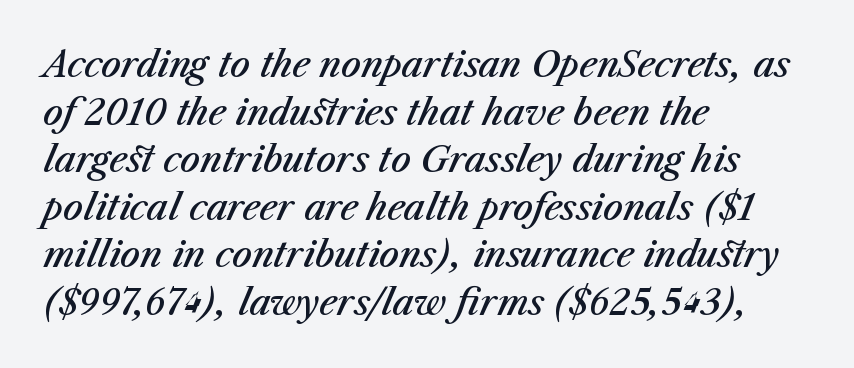
Q: Is the text bold? A: Semi-bold.
Q: Is the text italic (slanted)? A: Yes, it leans right by about 23 degrees.
Q: Is the text underlined? A: No.
Q: How is the paragraph aligned? A: Left-aligned.
Q: Is the spacing between letters normal or unusually wide? A: Normal.
Q: Is the spacing between lines tight, normal or loose? A: Normal.
Q: Width (condensed, normal, or wide)? A: Normal.
Q: Stroke contrast? A: Medium.
Q: x-height? A: Medium.
Q: Monospaced? A: No.
